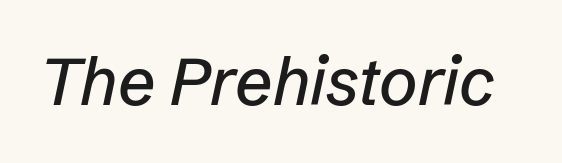
Q: Is the text italic (slanted)? A: Yes, it leans right by about 12 degrees.
Q: Is the text underlined? A: No.
Q: Is the spacing between letters normal or unusually wide? A: Normal.
Q: Width (condensed, normal, or wide)? A: Normal.
Q: Stroke contrast? A: Low.
Q: x-height? A: Medium.
Q: Monospaced? A: No.
